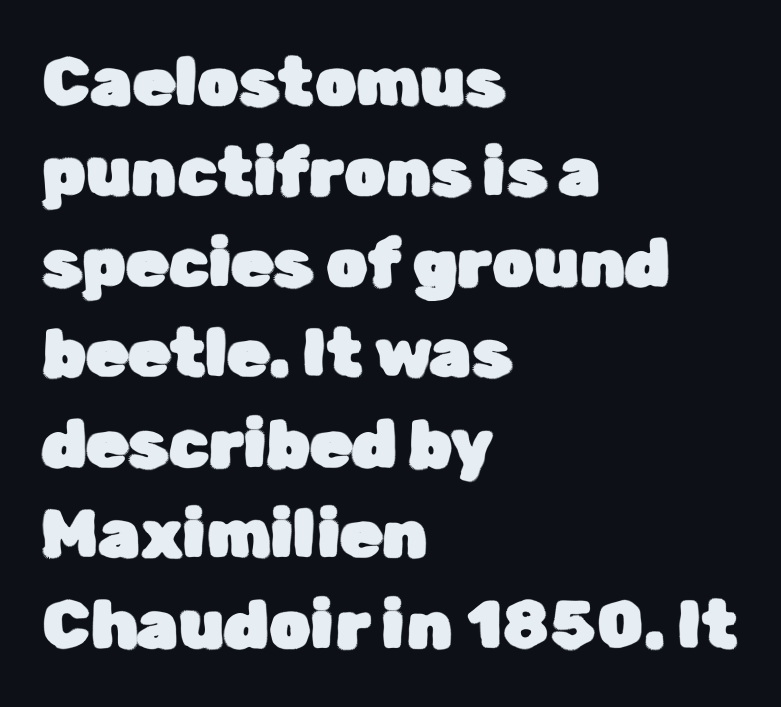
{"serif": "no", "italic": "no", "width": "normal", "stroke_contrast": "low", "x_height": "medium", "monospaced": "no", "underline": "no", "align": "left", "line_spacing": "normal", "line_spacing_ratio": 1.35, "letter_spacing": "normal", "letter_spacing_em": 0.0, "glyph_px": 67}
